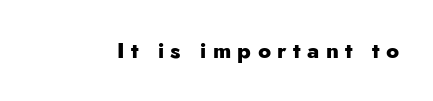
These lines have a slow, spaced-out rhythm from letter to letter. Do the letters lean? They stand straight. The space beneath each line is pristine and unruled. As a designer I'd log this as weight 700, bold.
